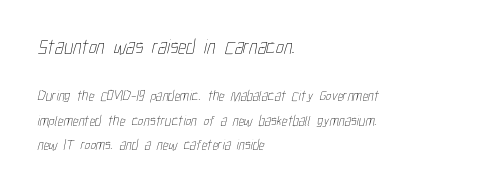
{"bold": "no", "underline": "no", "align": "left", "line_spacing_ratio": 1.76, "letter_spacing": "normal", "letter_spacing_em": 0.0, "larger_block": "first", "size_ratio": 1.43, "glyph_px": 20}
